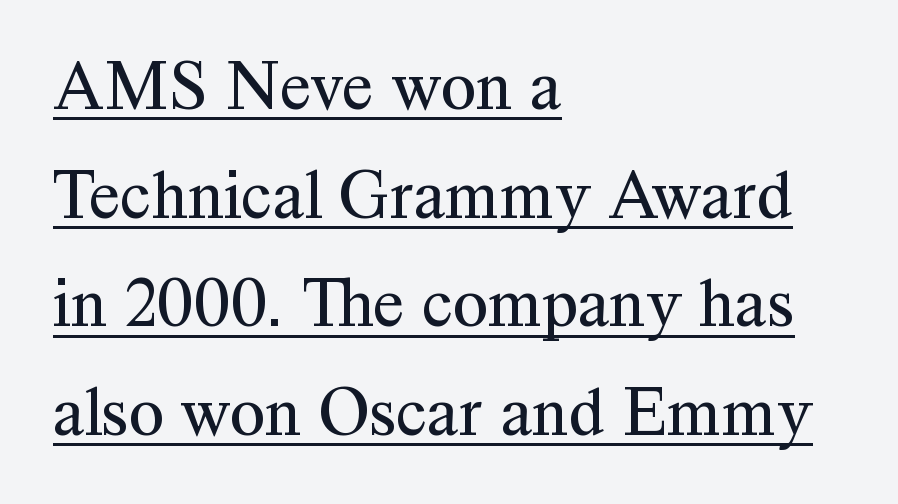
Q: Is the text bold? A: No.
Q: Is the text italic (slanted)? A: No, it is upright.
Q: Is the typeface a serif or a sans-serif typeface? A: Serif.
Q: Is the text underlined? A: Yes.
Q: How is the paragraph aligned? A: Left-aligned.
Q: Is the spacing between letters normal or unusually wide? A: Normal.
Q: Is the spacing between lines tight, normal or loose? A: Normal.
Q: Width (condensed, normal, or wide)? A: Normal.
Q: Stroke contrast? A: Medium.
Q: x-height? A: Medium.
Q: Monospaced? A: No.
